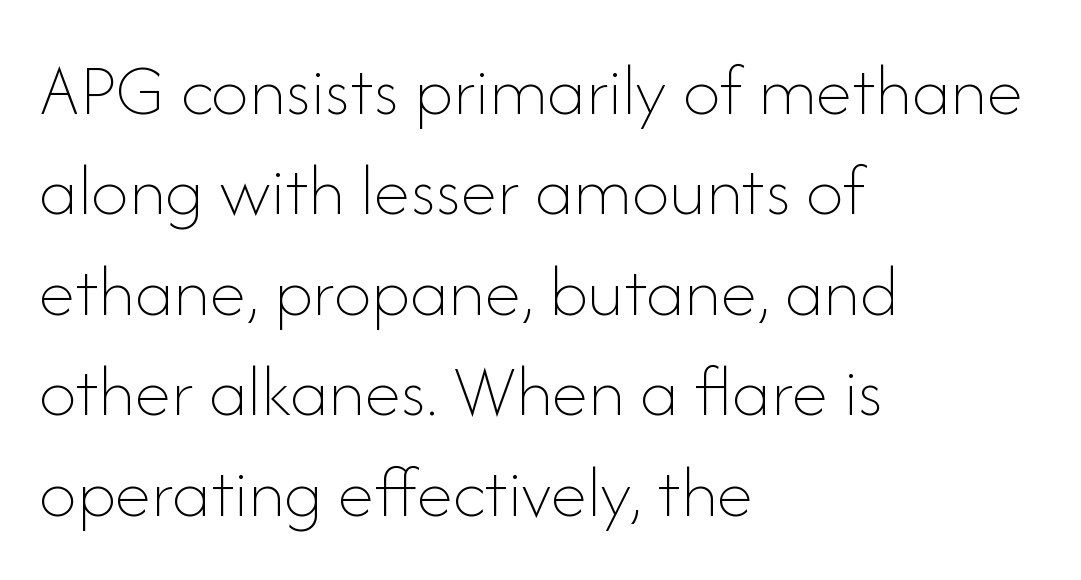
Q: Is the text bold? A: No.
Q: Is the text italic (slanted)? A: No, it is upright.
Q: Is the text underlined? A: No.
Q: How is the paragraph aligned? A: Left-aligned.
Q: Is the spacing between letters normal or unusually wide? A: Normal.
Q: Is the spacing between lines tight, normal or loose? A: Normal.
Q: Width (condensed, normal, or wide)? A: Normal.
Q: Stroke contrast? A: Low.
Q: x-height? A: Small.
Q: Monospaced? A: No.
